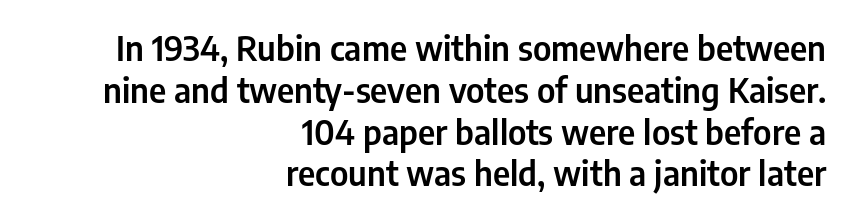
Q: Is the text italic (slanted)? A: No, it is upright.
Q: Is the typeface a serif or a sans-serif typeface? A: Sans-serif.
Q: Is the text underlined? A: No.
Q: How is the paragraph aligned? A: Right-aligned.
Q: Is the spacing between letters normal or unusually wide? A: Normal.
Q: Width (condensed, normal, or wide)? A: Condensed.
Q: Stroke contrast? A: Low.
Q: x-height? A: Medium.
Q: Monospaced? A: No.
